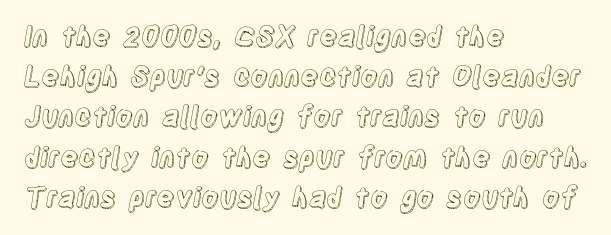
The image shows 27 px text type; set left-aligned, normal line spacing (1.49x), normal letter spacing, not underlined.
